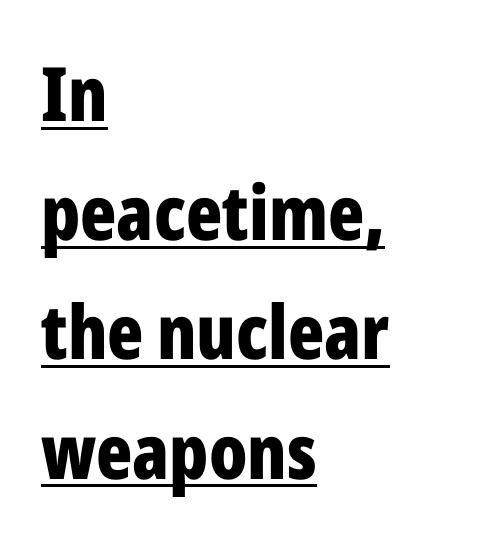
{"serif": "no", "italic": "no", "bold": "yes", "weight": "bold", "width": "condensed", "stroke_contrast": "low", "x_height": "medium", "monospaced": "no", "underline": "yes", "align": "left", "line_spacing": "normal", "line_spacing_ratio": 1.59, "letter_spacing": "normal", "letter_spacing_em": 0.0, "glyph_px": 75}
